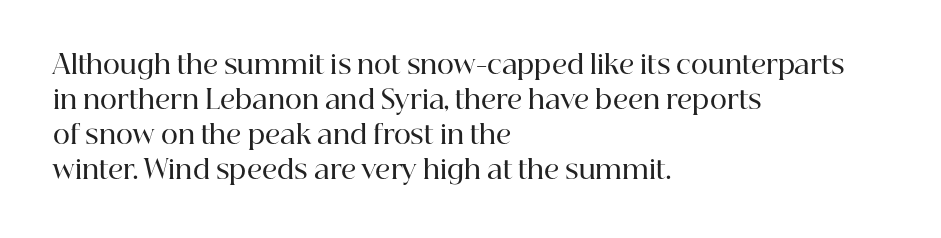
Q: Is the text bold? A: Semi-bold.
Q: Is the text italic (slanted)? A: No, it is upright.
Q: Is the text underlined? A: No.
Q: How is the paragraph aligned? A: Left-aligned.
Q: Is the spacing between letters normal or unusually wide? A: Normal.
Q: Is the spacing between lines tight, normal or loose? A: Normal.
